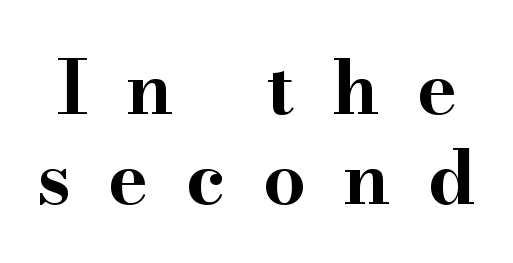
Caption: expanded tracking, letters set apart. Has an underline been added? It has not. Nope, not italic — everything's standing straight. Varying glyph widths throughout — classic text-font behaviour. The glyphs have the mass of a bold cut.
